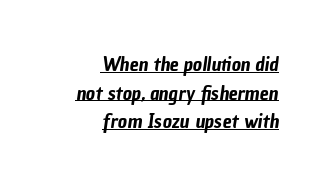
Standard letterfit; no display-style spreading of the glyphs. A normal amount of white space separates one row of letters from the next. The ragged edge is on the left, which tells us the setting is flush right. The words here are underlined.
